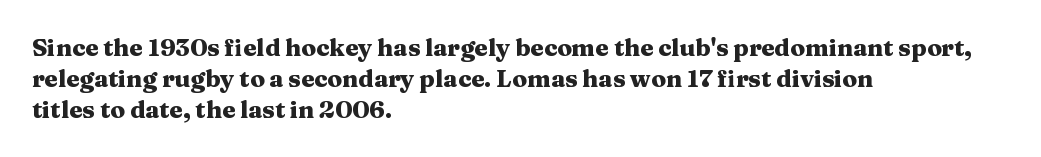
Q: Is the text bold? A: Yes.
Q: Is the text italic (slanted)? A: No, it is upright.
Q: Is the text underlined? A: No.
Q: How is the paragraph aligned? A: Left-aligned.
Q: Is the spacing between letters normal or unusually wide? A: Normal.
Q: Is the spacing between lines tight, normal or loose? A: Normal.
